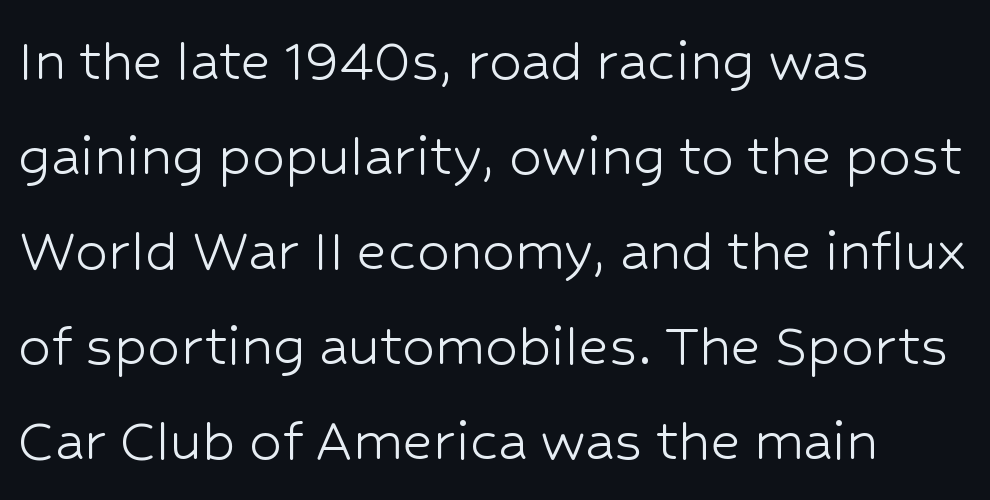
Underlining? Definitely not there. Spacing between characters is what you'd get straight out of the box. Left-aligned paragraph, ragged on the right. Vertical spacing — default. This sample has the flowing, uneven cadence of proportional lettering. It's the straight-up-and-down kind of type.
